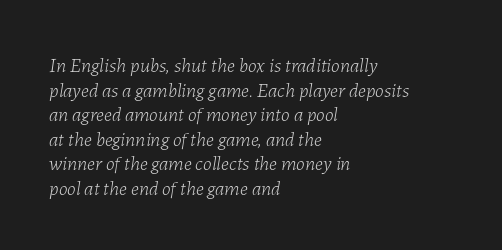
{"italic": "yes", "lean": "right", "slant_degrees": 7, "bold": "no", "underline": "no", "align": "left", "line_spacing_ratio": 1.23, "letter_spacing": "normal", "letter_spacing_em": 0.0, "glyph_px": 20}
